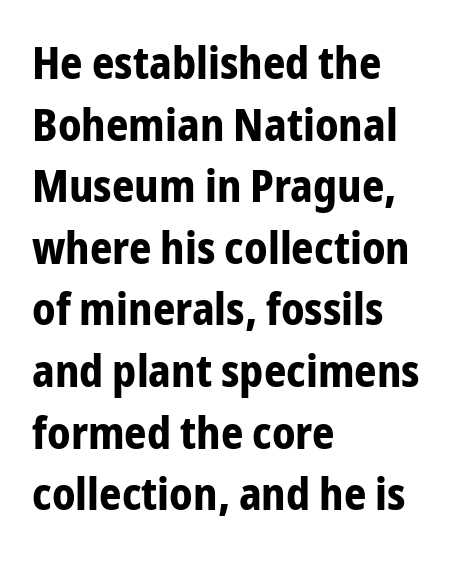
Q: Is the text bold? A: Yes.
Q: Is the text italic (slanted)? A: No, it is upright.
Q: Is the typeface a serif or a sans-serif typeface? A: Sans-serif.
Q: Is the text underlined? A: No.
Q: How is the paragraph aligned? A: Left-aligned.
Q: Is the spacing between letters normal or unusually wide? A: Normal.
Q: Is the spacing between lines tight, normal or loose? A: Normal.
Q: Width (condensed, normal, or wide)? A: Condensed.
Q: Stroke contrast? A: Low.
Q: x-height? A: Medium.
Q: Monospaced? A: No.
